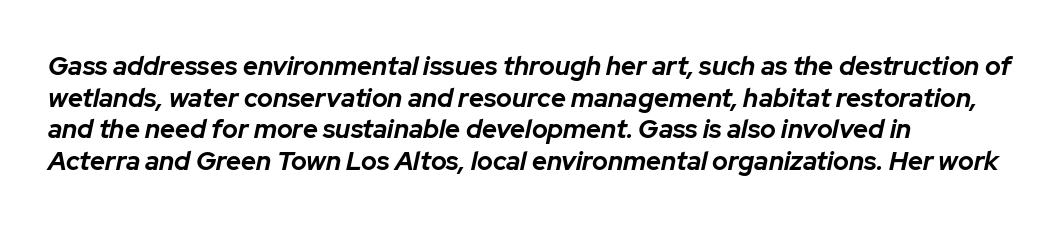
{"italic": "yes", "lean": "right", "slant_degrees": 12, "bold": "yes", "underline": "no", "align": "left", "line_spacing_ratio": 1.22, "letter_spacing": "normal", "letter_spacing_em": 0.0, "glyph_px": 26}
